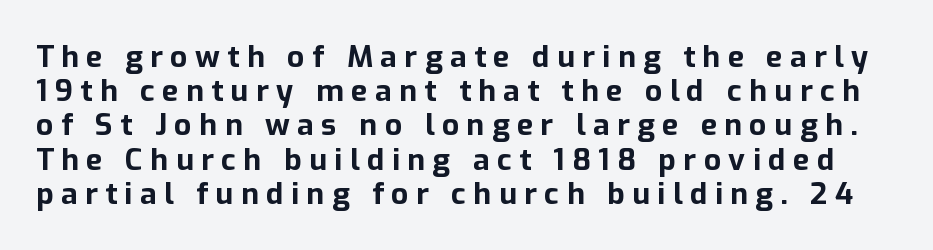
{"serif": "no", "italic": "no", "bold": "yes", "weight": "bold", "width": "normal", "stroke_contrast": "low", "x_height": "medium", "monospaced": "no", "underline": "no", "line_spacing": "tight", "line_spacing_ratio": 1.14, "letter_spacing": "wide", "letter_spacing_em": 0.25, "glyph_px": 30}
